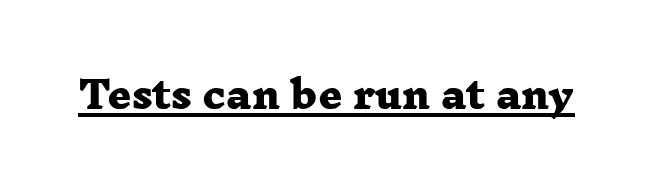
Q: Is the text bold? A: Yes.
Q: Is the typeface a serif or a sans-serif typeface? A: Serif.
Q: Is the text underlined? A: Yes.
Q: Is the spacing between letters normal or unusually wide? A: Normal.
Q: Width (condensed, normal, or wide)? A: Wide.
Q: Stroke contrast? A: Low.
Q: x-height? A: Medium.
Q: Monospaced? A: No.
